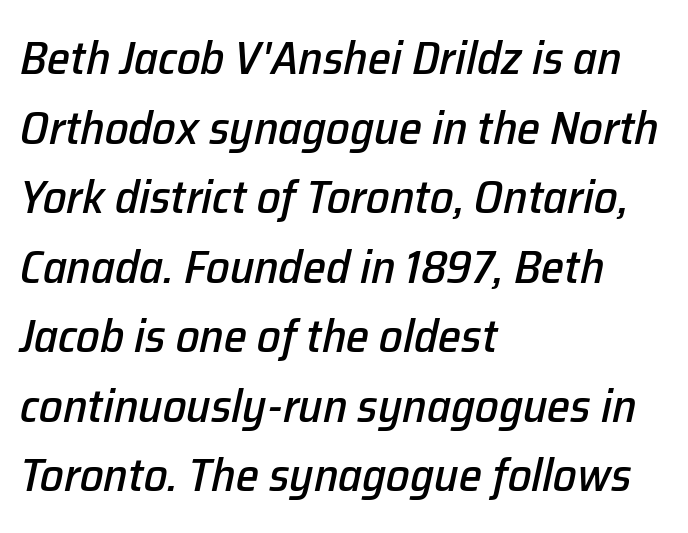
Q: Is the text italic (slanted)? A: Yes, it leans right by about 12 degrees.
Q: Is the text underlined? A: No.
Q: How is the paragraph aligned? A: Left-aligned.
Q: Is the spacing between letters normal or unusually wide? A: Normal.
Q: Is the spacing between lines tight, normal or loose? A: Normal.
Q: Width (condensed, normal, or wide)? A: Normal.
Q: Stroke contrast? A: Low.
Q: x-height? A: Medium.
Q: Monospaced? A: No.
